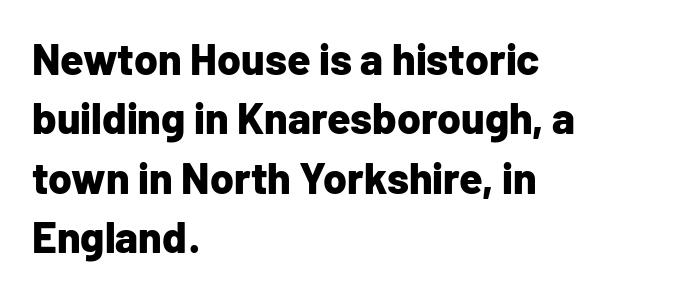
Q: Is the text bold? A: Yes.
Q: Is the text italic (slanted)? A: No, it is upright.
Q: Is the typeface a serif or a sans-serif typeface? A: Sans-serif.
Q: Is the text underlined? A: No.
Q: How is the paragraph aligned? A: Left-aligned.
Q: Is the spacing between letters normal or unusually wide? A: Normal.
Q: Is the spacing between lines tight, normal or loose? A: Normal.
Q: Width (condensed, normal, or wide)? A: Normal.
Q: Stroke contrast? A: Low.
Q: x-height? A: Medium.
Q: Monospaced? A: No.
